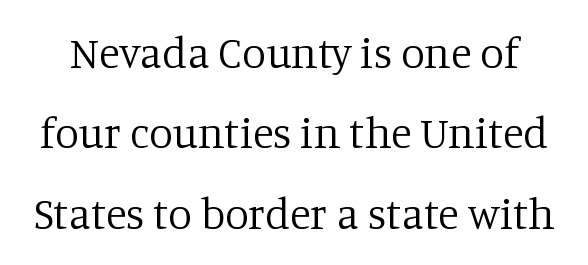
{"serif": "yes", "italic": "no", "bold": "no", "weight": "regular", "width": "normal", "stroke_contrast": "low", "x_height": "large", "monospaced": "no", "underline": "no", "line_spacing_ratio": 1.87, "letter_spacing": "normal", "letter_spacing_em": 0.0, "glyph_px": 43}
